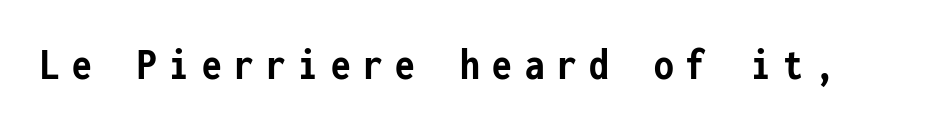
Q: Is the text bold? A: Yes.
Q: Is the text italic (slanted)? A: No, it is upright.
Q: Is the typeface a serif or a sans-serif typeface? A: Sans-serif.
Q: Is the text underlined? A: No.
Q: Is the spacing between letters normal or unusually wide? A: Unusually wide.
Q: Width (condensed, normal, or wide)? A: Condensed.
Q: Stroke contrast? A: Low.
Q: x-height? A: Medium.
Q: Monospaced? A: Yes.
